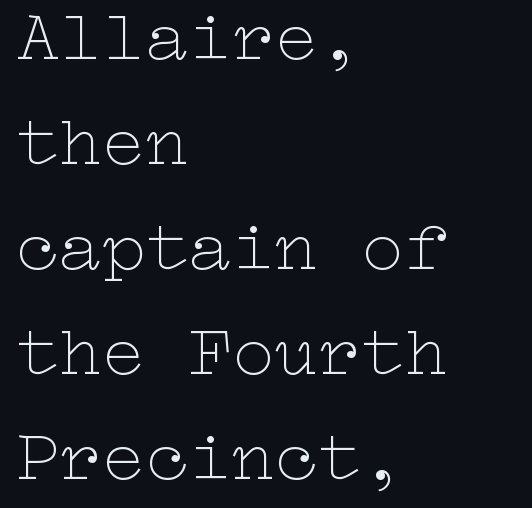
{"italic": "no", "bold": "no", "weight": "thin", "width": "wide", "stroke_contrast": "low", "x_height": "medium", "underline": "no", "align": "left", "line_spacing": "normal", "line_spacing_ratio": 1.46, "letter_spacing": "normal", "letter_spacing_em": 0.0, "glyph_px": 72}
